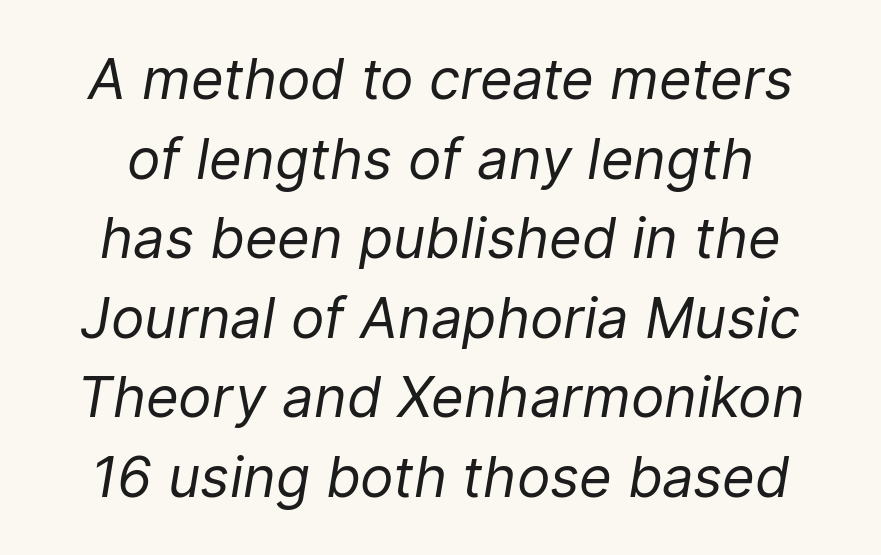
The image shows 56 px regular-weight type, italic (leaning right); set normal line spacing (1.42x), normal letter spacing, not underlined; low stroke contrast and a medium x-height.
